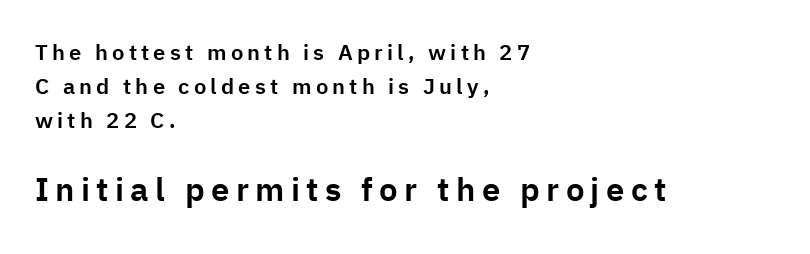
Reading down the block, your eye returns to a fixed left position each line. Ordinary non-slanted type is in use. Any mark beneath the type? The region is blank. Rows of type keep a routine distance in the vertical direction. The letters carry no serifs — their stems end cleanly without finishing strokes. Is this a fixed-width face? No — the glyphs have proportional, varying widths.
